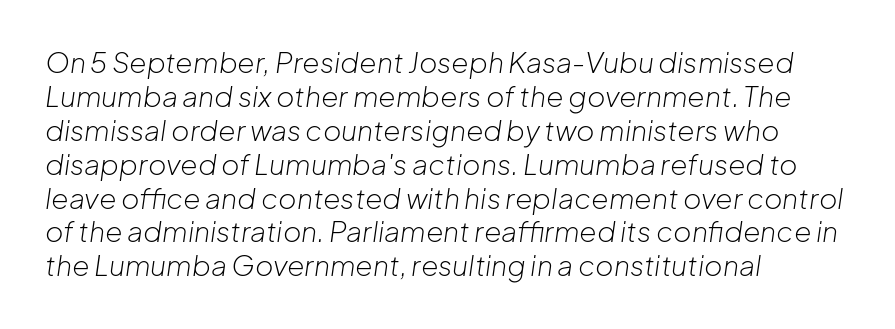
Q: Is the text bold? A: No.
Q: Is the text italic (slanted)? A: Yes, it leans right by about 8 degrees.
Q: Is the text underlined? A: No.
Q: How is the paragraph aligned? A: Left-aligned.
Q: Is the spacing between letters normal or unusually wide? A: Normal.
Q: Width (condensed, normal, or wide)? A: Normal.
Q: Stroke contrast? A: Low.
Q: x-height? A: Medium.
Q: Monospaced? A: No.
